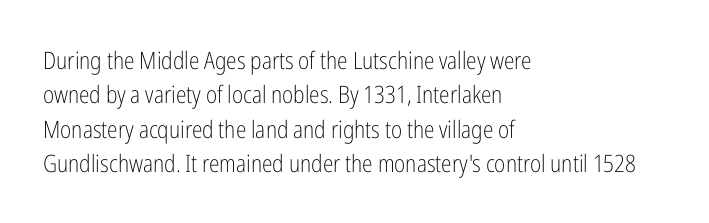
{"italic": "no", "bold": "no", "underline": "no", "align": "left", "line_spacing": "normal", "line_spacing_ratio": 1.43, "letter_spacing": "normal", "letter_spacing_em": 0.0, "glyph_px": 24}
